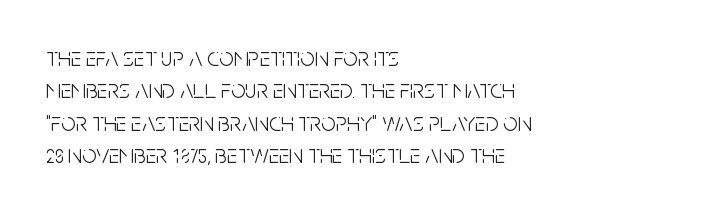
{"italic": "no", "bold": "no", "underline": "no", "align": "left", "line_spacing": "normal", "line_spacing_ratio": 1.25, "letter_spacing": "normal", "letter_spacing_em": 0.0, "glyph_px": 26}
